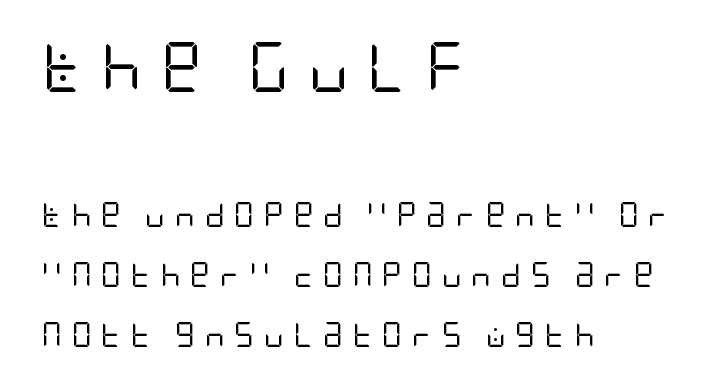
The image shows 50 px regular-weight, condensed sans-serif type, upright; set left-aligned, loose line spacing (2.4x), unusually wide letter spacing (+0.37 em), not underlined; the first (top) block is 2.0x larger; low stroke contrast and a large x-height.
